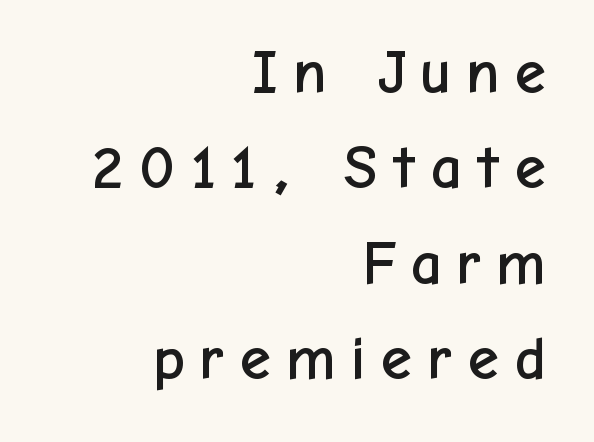
Ordinary non-slanted type is in use. Is the letter spacing exaggerated? Yes — the characters are pushed far apart. These lines are rendered in a variable-pitch font. The designer left line spacing at the default.
